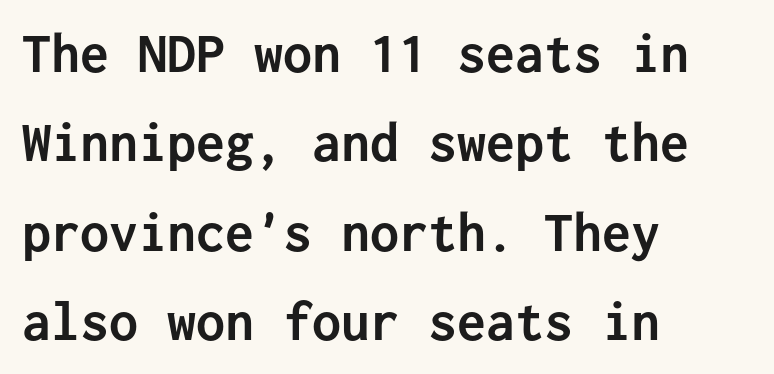
{"serif": "no", "italic": "no", "bold": "yes", "weight": "semibold", "width": "normal", "stroke_contrast": "low", "x_height": "medium", "monospaced": "yes", "underline": "no", "align": "left", "line_spacing": "normal", "line_spacing_ratio": 1.54, "letter_spacing": "normal", "letter_spacing_em": 0.0, "glyph_px": 58}
